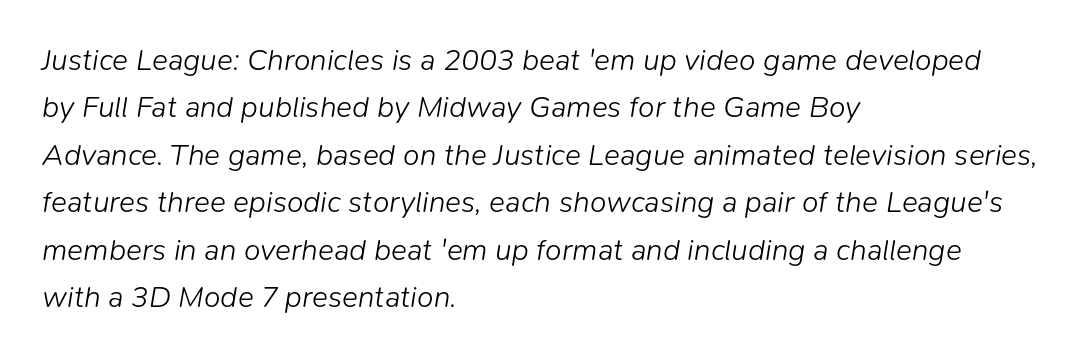
There's an unmistakable incline to the writing here. The letters advance in unequal steps, a hallmark of proportional type. Line spacing here is normal. The string is rendered with underlining switched off. This rendering leaves character spacing at its baseline value. Teacher's note: observe the even left margin — that is flush-left alignment.
